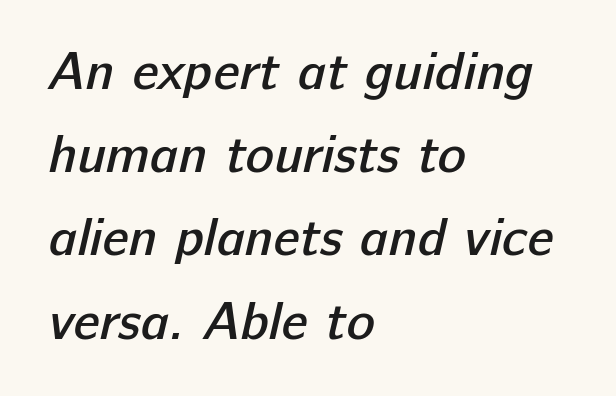
The image shows 53 px semibold sans-serif type; set left-aligned, normal line spacing (1.57x), normal letter spacing, not underlined; low stroke contrast and a medium x-height.
